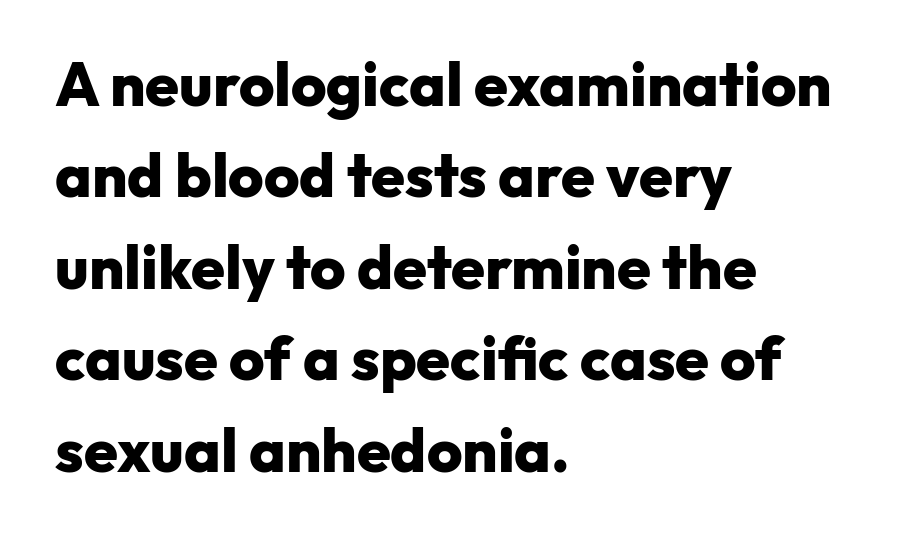
The image shows 61 px heavy sans-serif type, upright; set left-aligned, normal line spacing (1.5x), normal letter spacing, not underlined; low stroke contrast and a medium x-height.
